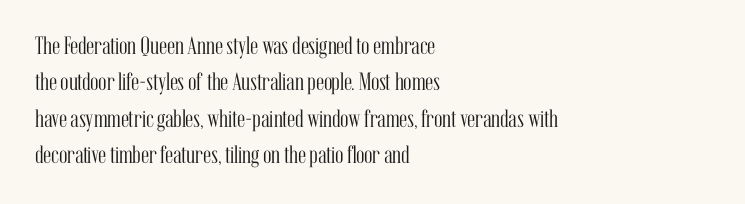
{"italic": "no", "bold": "no", "underline": "no", "align": "left", "line_spacing": "normal", "line_spacing_ratio": 1.46, "letter_spacing": "normal", "letter_spacing_em": 0.0, "glyph_px": 25}
